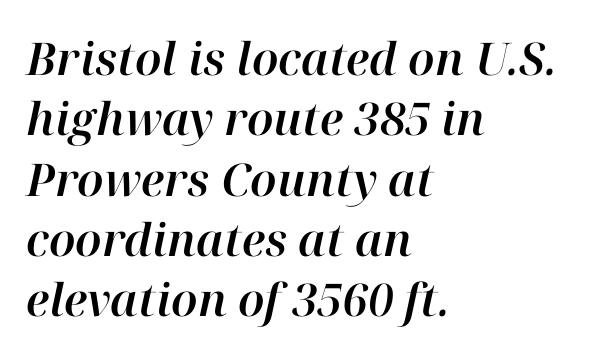
Q: Is the text italic (slanted)? A: Yes, it leans right by about 12 degrees.
Q: Is the text underlined? A: No.
Q: How is the paragraph aligned? A: Left-aligned.
Q: Is the spacing between letters normal or unusually wide? A: Normal.
Q: Is the spacing between lines tight, normal or loose? A: Normal.
Q: Width (condensed, normal, or wide)? A: Normal.
Q: Stroke contrast? A: High.
Q: x-height? A: Medium.
Q: Monospaced? A: No.
